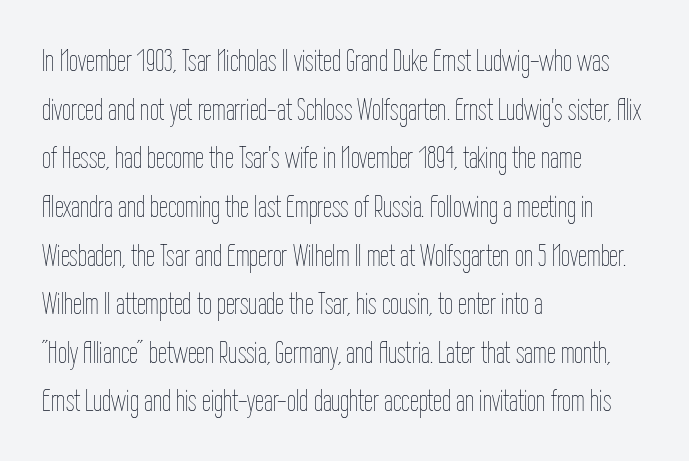
{"italic": "no", "bold": "no", "weight": "thin", "width": "condensed", "stroke_contrast": "low", "x_height": "medium", "monospaced": "no", "underline": "no", "align": "left", "line_spacing": "normal", "line_spacing_ratio": 1.52, "letter_spacing": "normal", "letter_spacing_em": 0.0, "glyph_px": 32}
